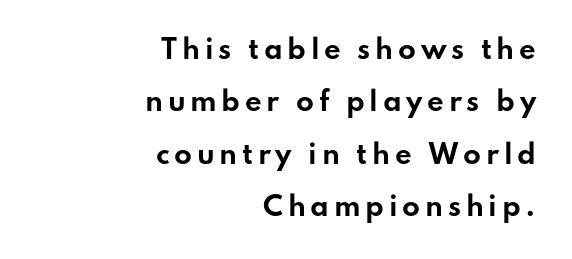
The leading is generous, giving the passage an open texture. The letters stand straight up with perfectly vertical stems. Casual observation: everything's shoved over to the right. The face used here has the dense, thick strokes of a bold. Decoration check: the copy has no underline.
